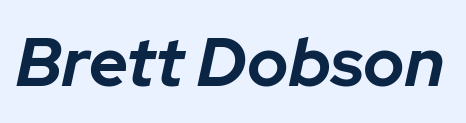
The image shows 68 px bold type, italic (leaning right); set normal letter spacing, not underlined; low stroke contrast and a medium x-height.
